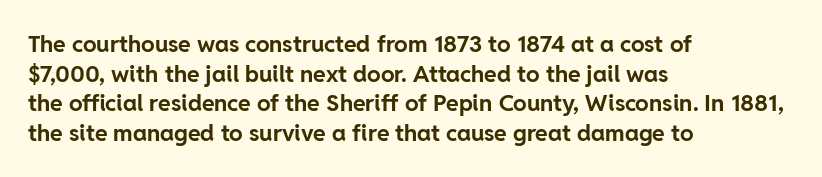
The image shows 23 px bold type, upright; set left-aligned, normal line spacing (1.29x), normal letter spacing, not underlined.
